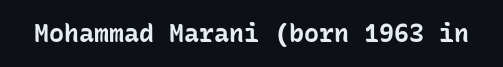
The image shows 25 px bold type, upright; set normal letter spacing, not underlined.
